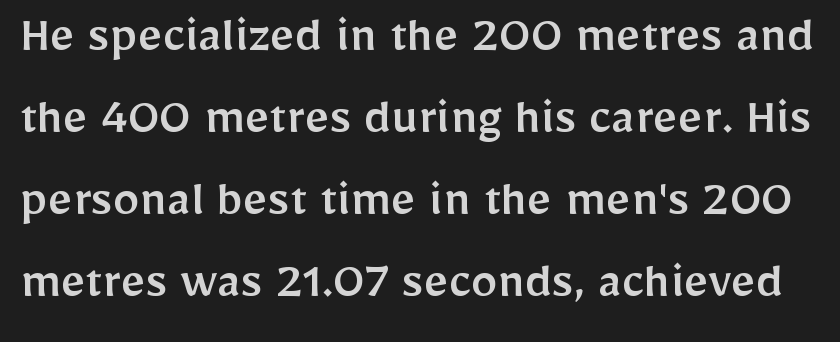
The image shows 54 px sans-serif type, upright; set normal line spacing (1.52x), normal letter spacing, not underlined; low stroke contrast and a medium x-height.
